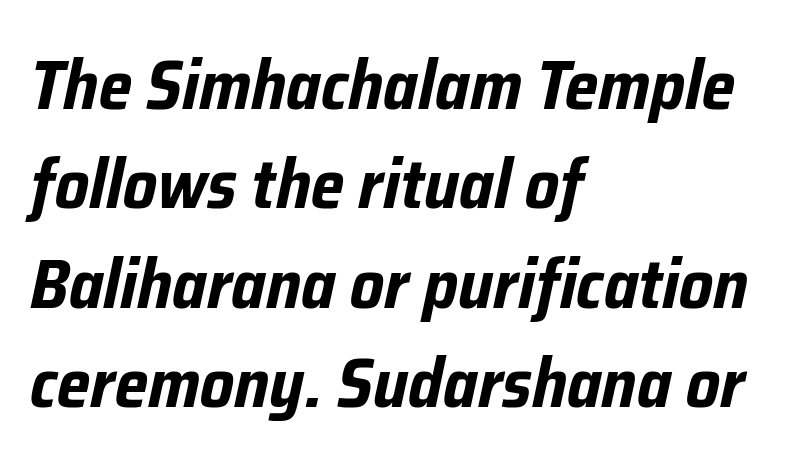
The image shows 69 px bold, condensed type, italic (leaning right); set left-aligned, normal line spacing (1.44x), normal letter spacing, not underlined; low stroke contrast and a medium x-height.
